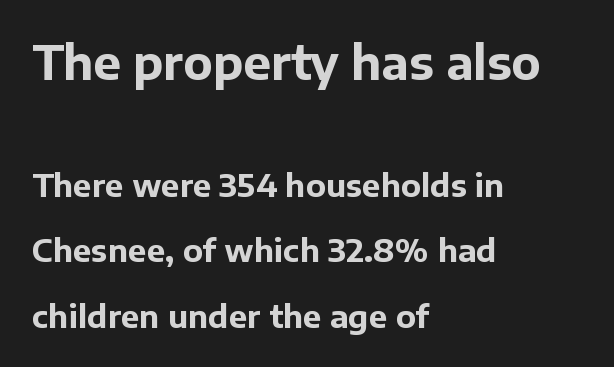
Here the designer chose a conventional face with non-uniform glyph widths. Caption: upper text group enlarged, lower text group reduced. These lines stand farther apart than default settings would place them. The lettering stays uniformly vertical, giving the passage a roman look. You could call the tracking neutral — neither tight nor loose. Check under the words: just untouched page.
